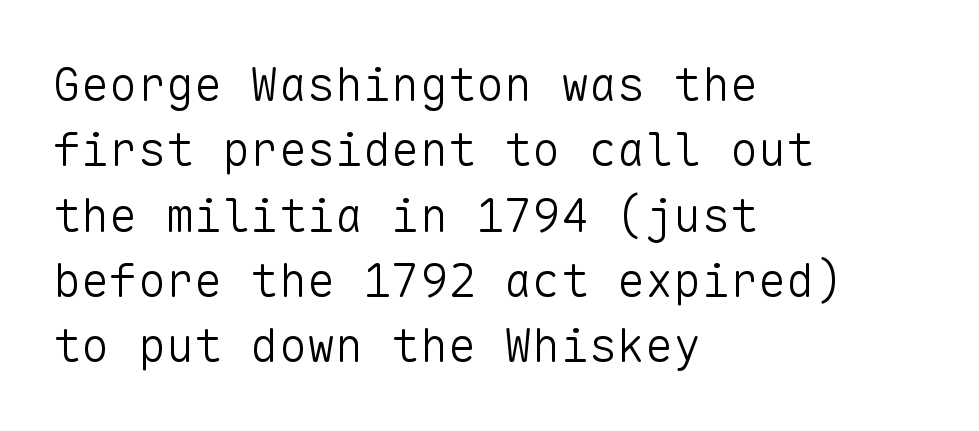
The image shows 47 px light sans-serif type, upright, monospaced; set left-aligned, normal line spacing (1.39x), normal letter spacing, not underlined; low stroke contrast and a medium x-height.
